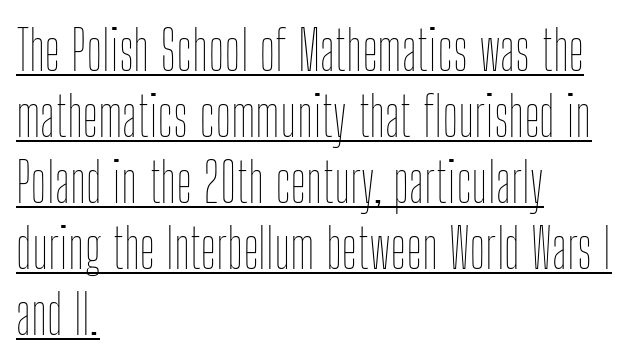
{"italic": "no", "bold": "no", "weight": "thin", "width": "condensed", "stroke_contrast": "low", "x_height": "medium", "monospaced": "no", "underline": "yes", "align": "left", "line_spacing_ratio": 1.2, "letter_spacing": "normal", "letter_spacing_em": 0.0, "glyph_px": 55}
